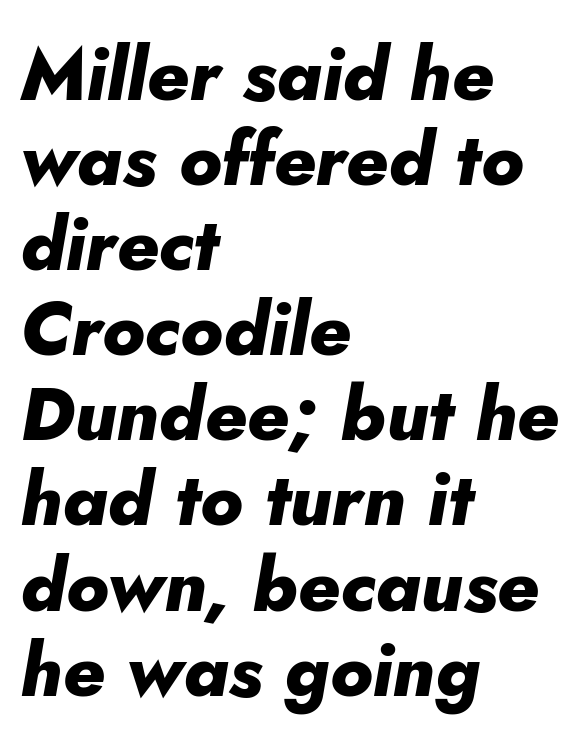
{"italic": "yes", "lean": "right", "slant_degrees": 10, "bold": "yes", "weight": "heavy", "width": "normal", "stroke_contrast": "low", "x_height": "small", "monospaced": "no", "underline": "no", "align": "left", "line_spacing": "tight", "line_spacing_ratio": 1.15, "letter_spacing": "normal", "letter_spacing_em": 0.0, "glyph_px": 74}
